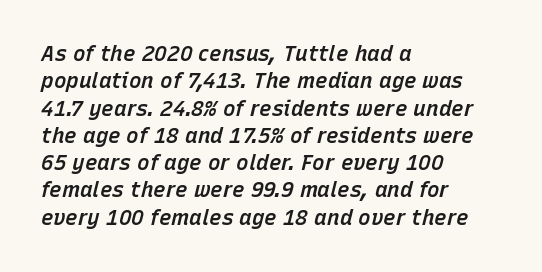
The rendering uses a moderate line-height, typical for paragraphs. The baseline area is clear. The setting favours the left margin, as ordinary paragraphs usually do. The letters are semibold — heavier than regular but short of a full bold. The passage shown leans; its letterforms are oblique.
